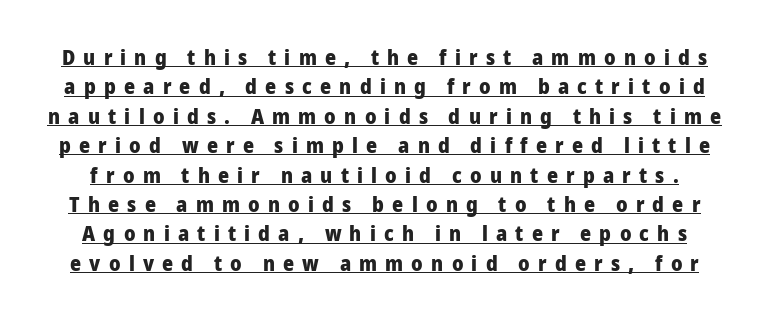
The image shows 21 px bold type, upright; set normal line spacing (1.4x), unusually wide letter spacing (+0.39 em), underlined.
